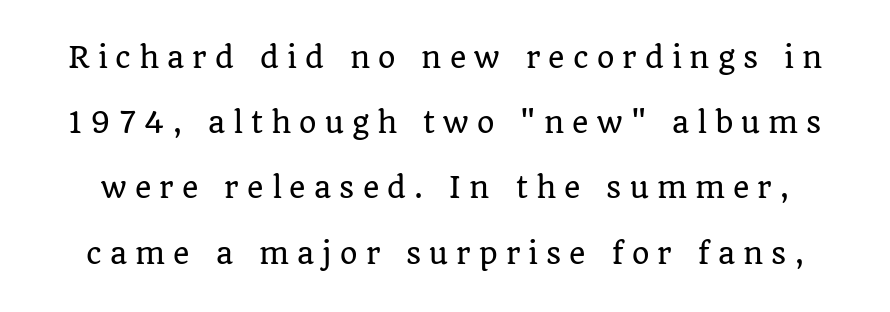
The typography opts for an upright posture over an oblique one. Glance below the letters and you will spot only blank space. Type style note: has serifs. The letters are spread apart with noticeably loose tracking. The line-height multiplier appears high, well above default.
